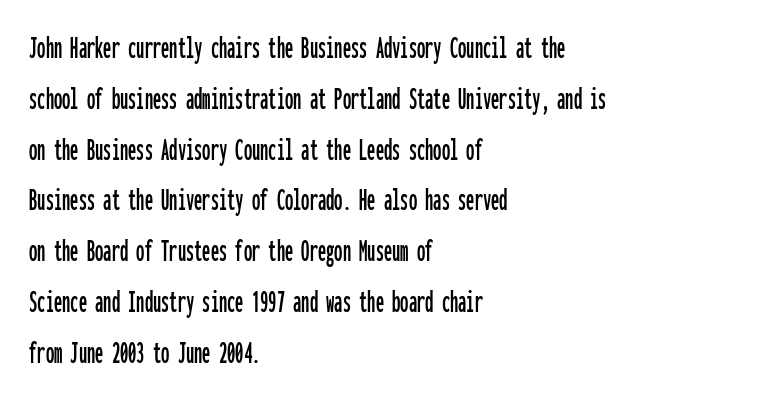
Horizontal bands of white between lines are of average thickness. In terms of posture, this sample is upright. No feet cap the strokes, marking this as sans-serif type. Is this a fixed-width face? Yes — each glyph sits in an identical cell. Nothing unusual about the tracking: characters are spaced as the font intends. Descender tails drop into unmarked territory.
